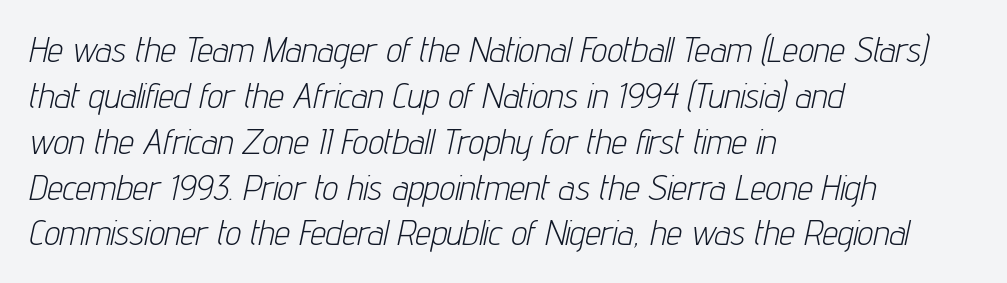
Q: Is the text bold? A: No.
Q: Is the text italic (slanted)? A: Yes, it leans right by about 12 degrees.
Q: Is the text underlined? A: No.
Q: How is the paragraph aligned? A: Left-aligned.
Q: Is the spacing between letters normal or unusually wide? A: Normal.
Q: Is the spacing between lines tight, normal or loose? A: Normal.
Q: Width (condensed, normal, or wide)? A: Condensed.
Q: Stroke contrast? A: Low.
Q: x-height? A: Medium.
Q: Monospaced? A: No.
